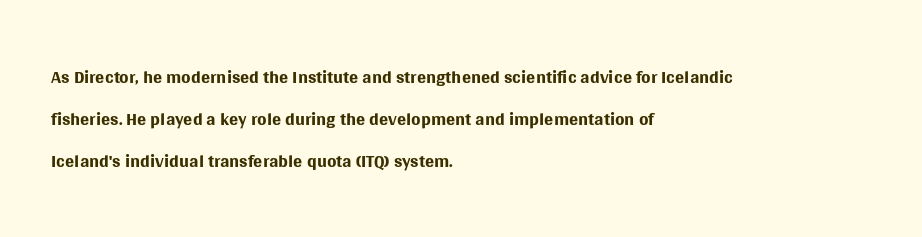
The image shows 27 px text type, upright; set left-aligned, normal line spacing (1.55x), normal letter spacing, not underlined.
